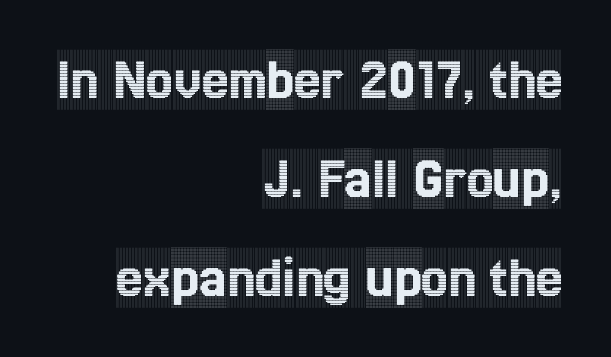
Descenders hang freely into open space. Posture: straight, roman, zero tilt. Varying glyph widths throughout — classic text-font behaviour. Horizontal bands of white between lines are of average thickness. The font family rendered here belongs to the serif group. The lines in this sample share a right terminus and differ only in where they begin.
